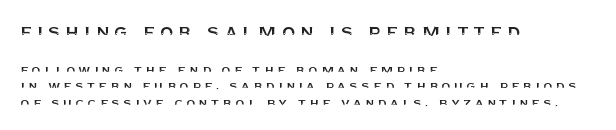
The foot of each line stays bare and open. You get the large type first, then a drop to smaller type. Students, observe: this is what under-led, compact text looks like. Casual observation: everything's shoved over to the left.
